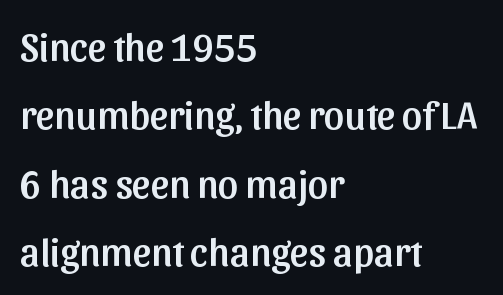
Italic: no, the glyphs are upright roman. The lines are quadded left. The tracking reads as untouched default to a designer's eye. These lines are rendered in a variable-pitch font.
